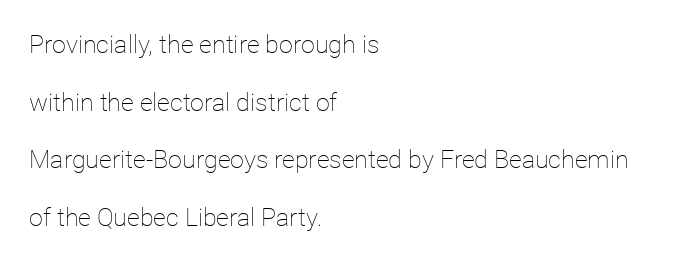
The image shows 25 px text type, upright; set left-aligned, loose line spacing (2.31x), normal letter spacing, not underlined.
